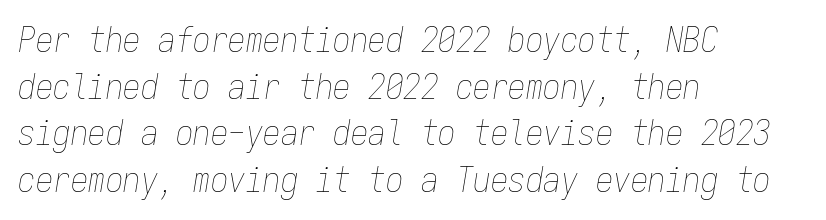
{"italic": "yes", "lean": "right", "slant_degrees": 9, "bold": "no", "weight": "thin", "width": "condensed", "stroke_contrast": "low", "x_height": "medium", "monospaced": "yes", "underline": "no", "align": "left", "line_spacing": "normal", "line_spacing_ratio": 1.33, "letter_spacing": "normal", "letter_spacing_em": 0.0, "glyph_px": 35}
